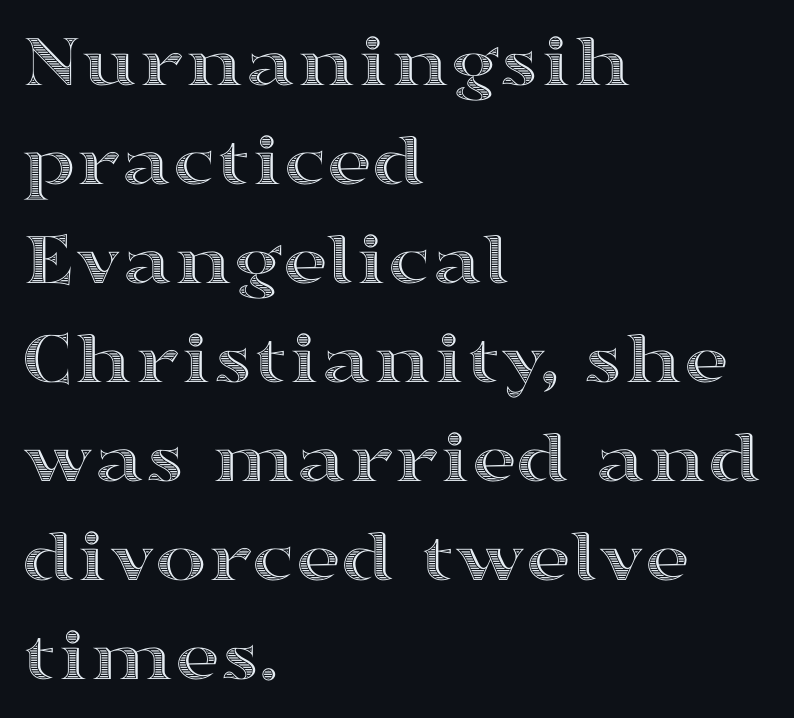
The image shows 78 px wide type, upright; set left-aligned, normal line spacing (1.27x), normal letter spacing, not underlined; a medium x-height.
